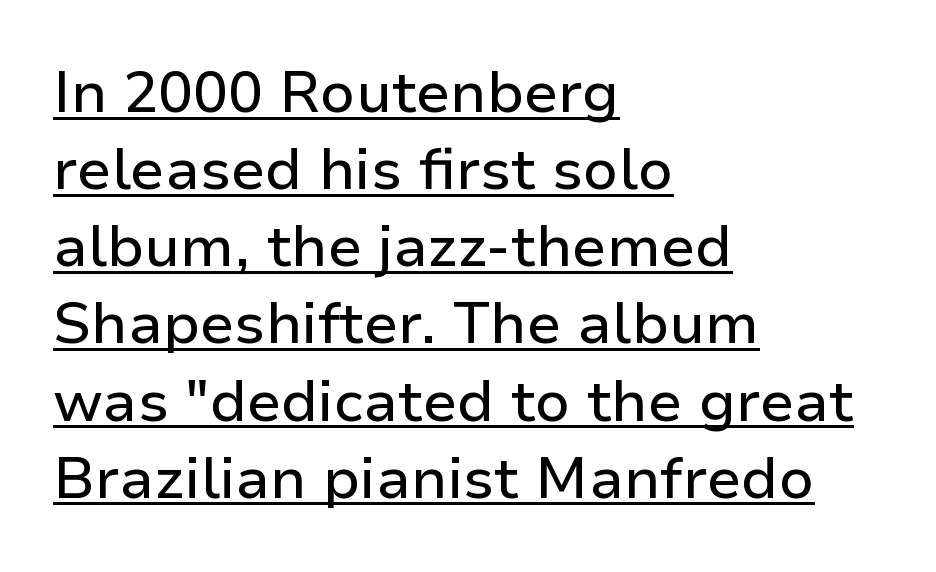
{"serif": "no", "italic": "no", "width": "normal", "stroke_contrast": "low", "x_height": "medium", "monospaced": "no", "underline": "yes", "align": "left", "line_spacing": "normal", "line_spacing_ratio": 1.33, "letter_spacing": "normal", "letter_spacing_em": 0.0, "glyph_px": 58}
